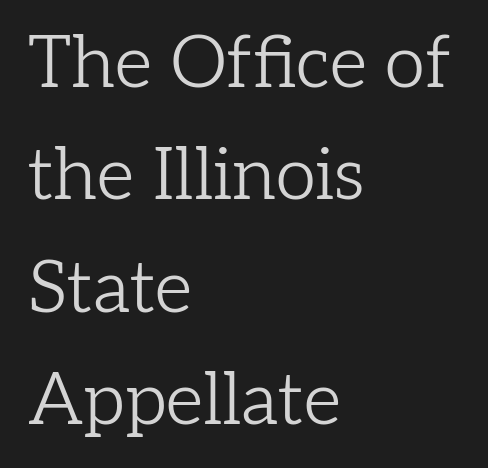
{"serif": "yes", "italic": "no", "bold": "no", "weight": "light", "width": "normal", "stroke_contrast": "low", "x_height": "medium", "monospaced": "no", "underline": "no", "align": "left", "line_spacing": "normal", "line_spacing_ratio": 1.54, "letter_spacing": "normal", "letter_spacing_em": 0.0, "glyph_px": 73}
